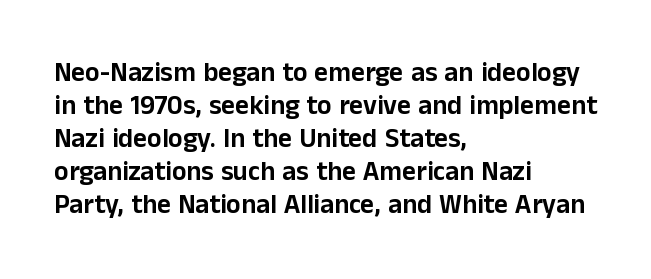
Q: Is the text italic (slanted)? A: No, it is upright.
Q: Is the text underlined? A: No.
Q: How is the paragraph aligned? A: Left-aligned.
Q: Is the spacing between letters normal or unusually wide? A: Normal.
